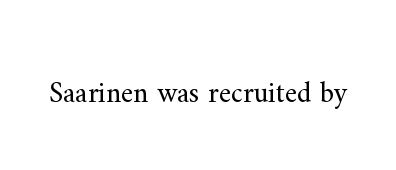
{"serif": "yes", "italic": "no", "bold": "no", "weight": "regular", "width": "normal", "stroke_contrast": "medium", "x_height": "small", "monospaced": "no", "underline": "no", "letter_spacing": "normal", "letter_spacing_em": 0.0, "glyph_px": 29}
